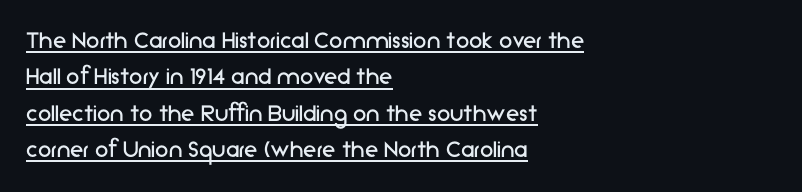
Unbolded letterforms with no extra heft. Words appear dense and cohesive because spacing is normal. Each line of the rendering has a horizontal stroke beneath the glyphs. Style check: upright. How would I describe the line gaps? Plain and ordinary. These lines stack with their left ends in a neat column.
